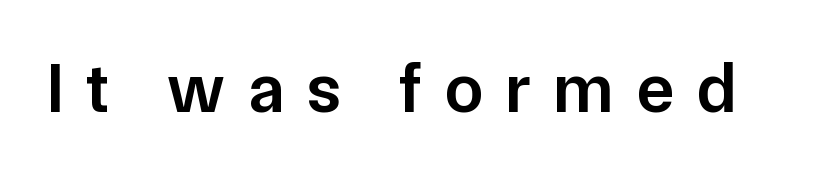
The image shows 70 px semibold sans-serif type, upright; set unusually wide letter spacing (+0.32 em), not underlined; low stroke contrast and a medium x-height.
